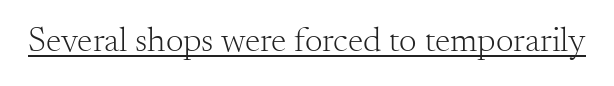
Check where the strokes stop: tiny serifs finish them off. You can see a thin bar hugging the bottom of the glyphs. The font sits on the lighter half of the weight spectrum, regular included. Each letter keeps its own natural width here, so spacing adapts to shape. Vertical strokes here are truly vertical. Observe the ordinary spacing: letters are neighbours, not strangers.
